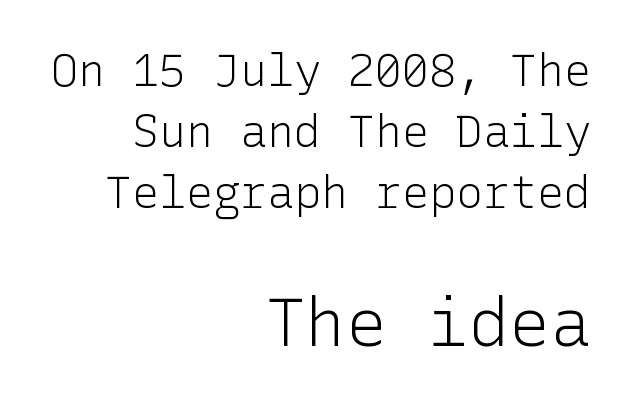
The image shows 68 px light sans-serif type, upright; set right-aligned, normal line spacing (1.36x), normal letter spacing, not underlined; the second (bottom) block is 1.51x larger; low stroke contrast and a medium x-height.
